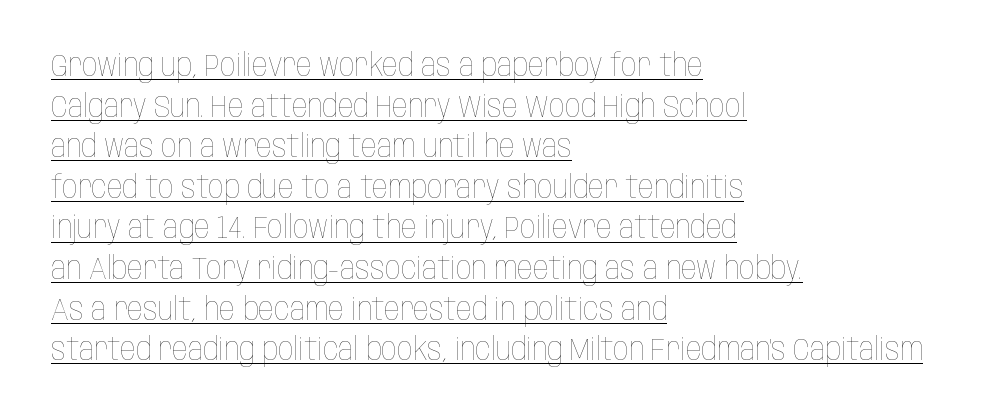
{"italic": "no", "bold": "no", "weight": "thin", "width": "condensed", "stroke_contrast": "low", "x_height": "large", "monospaced": "no", "underline": "yes", "align": "left", "line_spacing": "normal", "line_spacing_ratio": 1.31, "letter_spacing": "normal", "letter_spacing_em": 0.0, "glyph_px": 31}
